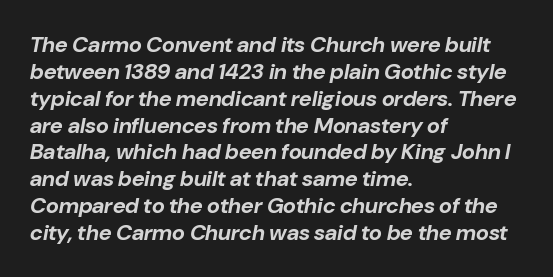
Q: Is the text bold? A: Yes.
Q: Is the text italic (slanted)? A: Yes, it leans right by about 10 degrees.
Q: Is the text underlined? A: No.
Q: How is the paragraph aligned? A: Left-aligned.
Q: Is the spacing between letters normal or unusually wide? A: Normal.
